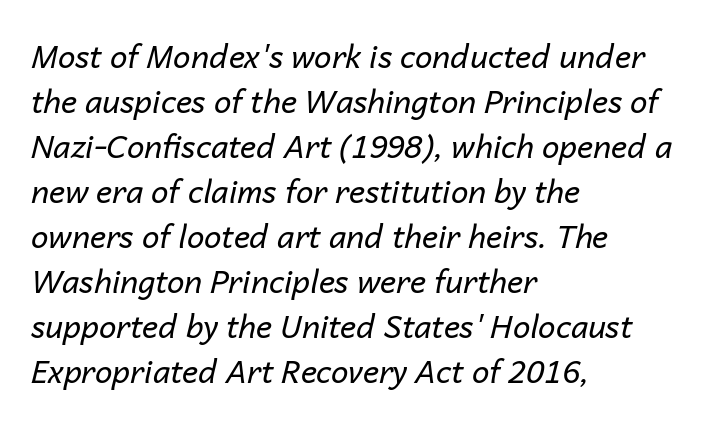
{"italic": "yes", "lean": "right", "slant_degrees": 14, "bold": "no", "weight": "regular", "width": "normal", "stroke_contrast": "low", "x_height": "medium", "monospaced": "no", "underline": "no", "align": "left", "line_spacing": "normal", "line_spacing_ratio": 1.45, "letter_spacing": "normal", "letter_spacing_em": 0.0, "glyph_px": 31}
